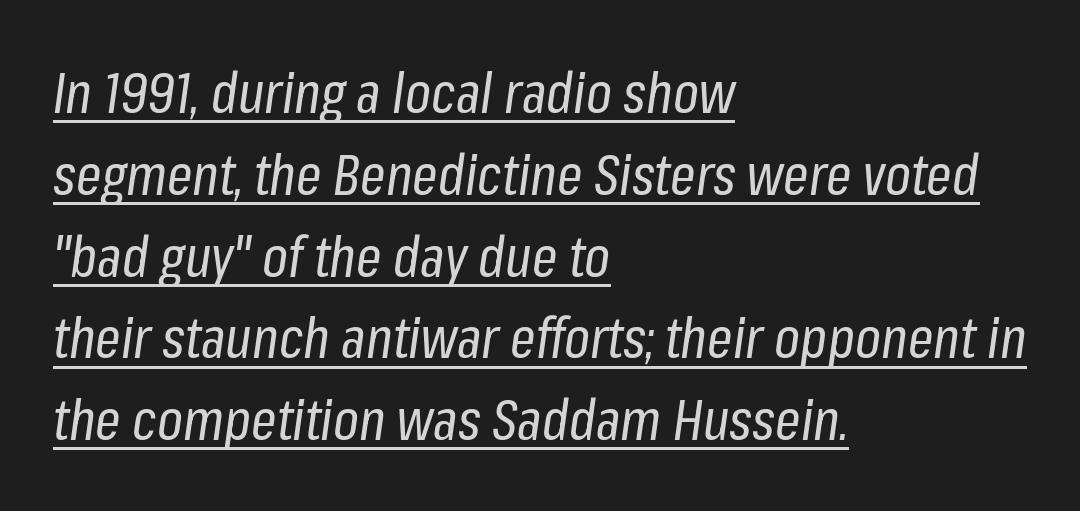
This is underlined copy, the kind a proofreader might mark for attention. Proportional: the letters do not fall into vertical columns. The face used here is rendered with its standard letterfit. The font sits on the lighter half of the weight spectrum, regular included. This is oblique type, the kind used for emphasis or titles. Is the block centered? No — it sits flush against the left margin.
